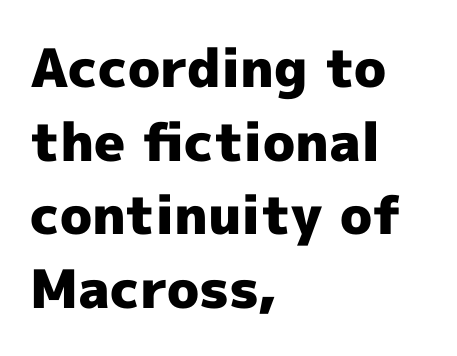
Spacing between characters is what you'd get straight out of the box. Where is the straight margin? On the left. The letters advance in unequal steps, a hallmark of proportional type. Does the leading feel generous? No, just average. In terms of weight, the rendering is a true, heavy bold. The characters display no serif detailing; their extremities are plain.
